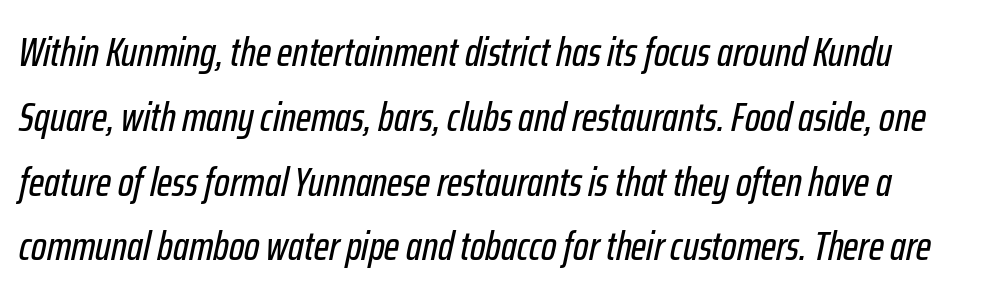
{"italic": "yes", "lean": "right", "slant_degrees": 12, "width": "condensed", "stroke_contrast": "low", "x_height": "medium", "monospaced": "no", "underline": "no", "line_spacing": "normal", "line_spacing_ratio": 1.58, "letter_spacing": "normal", "letter_spacing_em": 0.0, "glyph_px": 41}
